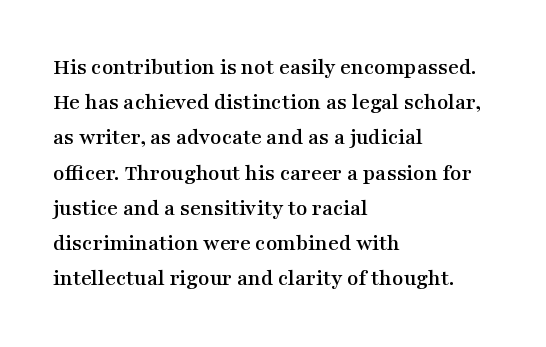
{"italic": "no", "underline": "no", "align": "left", "line_spacing": "normal", "line_spacing_ratio": 1.53, "letter_spacing": "normal", "letter_spacing_em": 0.0, "glyph_px": 23}
